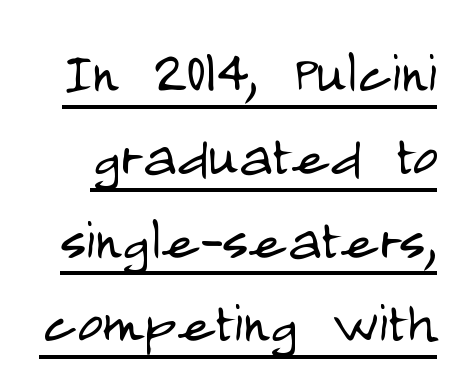
The rendered words wear a rule along their underside. Looks like regular typesetting: each glyph gets only the width it needs. Is this a heavy cut? Hardly; it is regular or lighter. How are the letters spaced? Ordinarily, with no added tracking. The font's upright variant was chosen for this text.
